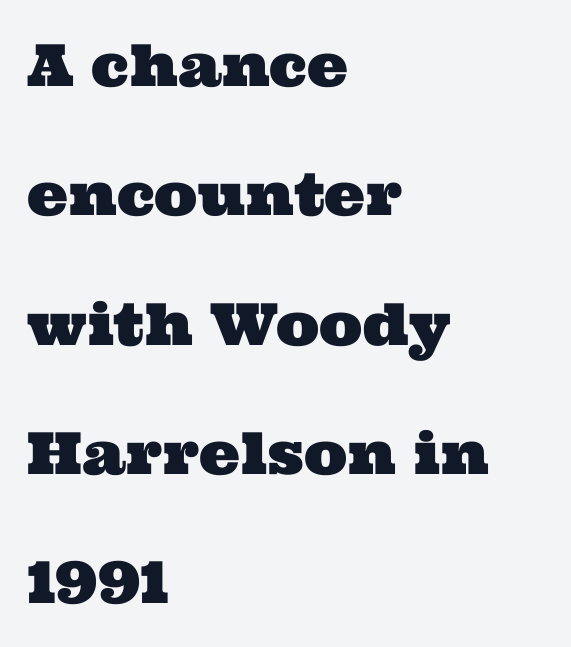
Q: Is the typeface a serif or a sans-serif typeface? A: Serif.
Q: Is the text underlined? A: No.
Q: How is the paragraph aligned? A: Left-aligned.
Q: Is the spacing between letters normal or unusually wide? A: Normal.
Q: Is the spacing between lines tight, normal or loose? A: Loose.
Q: Width (condensed, normal, or wide)? A: Wide.
Q: Stroke contrast? A: Medium.
Q: x-height? A: Medium.
Q: Monospaced? A: No.
